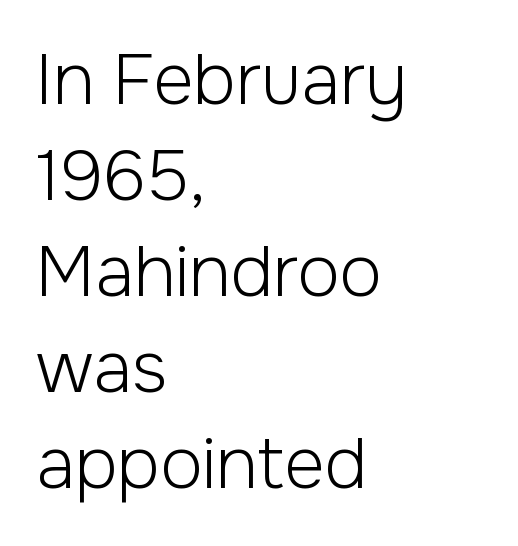
Q: Is the text bold? A: No.
Q: Is the text italic (slanted)? A: No, it is upright.
Q: Is the typeface a serif or a sans-serif typeface? A: Sans-serif.
Q: Is the text underlined? A: No.
Q: How is the paragraph aligned? A: Left-aligned.
Q: Is the spacing between letters normal or unusually wide? A: Normal.
Q: Is the spacing between lines tight, normal or loose? A: Normal.
Q: Width (condensed, normal, or wide)? A: Normal.
Q: Stroke contrast? A: Low.
Q: x-height? A: Medium.
Q: Monospaced? A: No.
